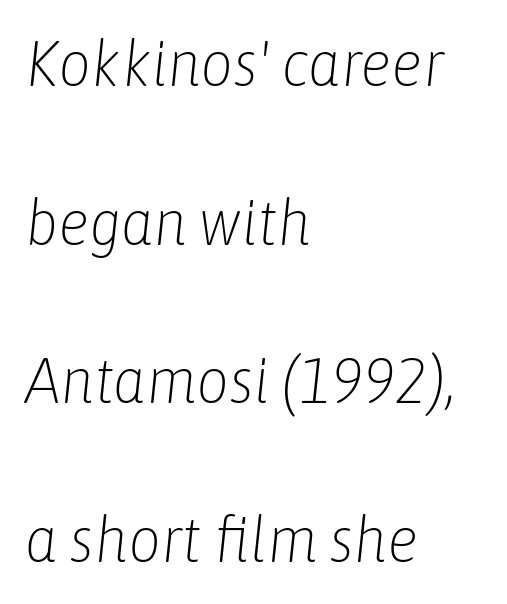
{"italic": "yes", "lean": "right", "slant_degrees": 6, "bold": "no", "weight": "light", "width": "condensed", "stroke_contrast": "low", "x_height": "medium", "monospaced": "no", "underline": "no", "align": "left", "line_spacing": "loose", "line_spacing_ratio": 2.48, "letter_spacing": "normal", "letter_spacing_em": 0.0, "glyph_px": 64}
